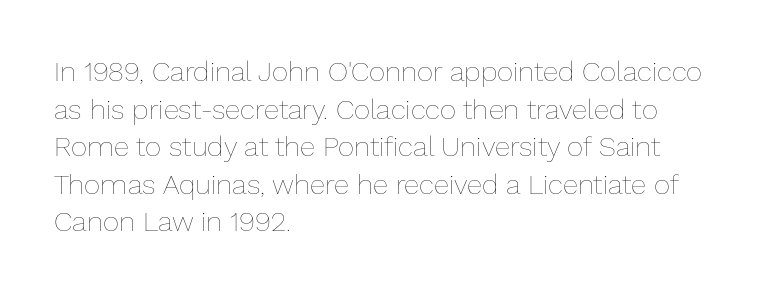
The image shows 28 px thin type, upright; set left-aligned, normal line spacing (1.34x), normal letter spacing, not underlined; low stroke contrast and a medium x-height.
